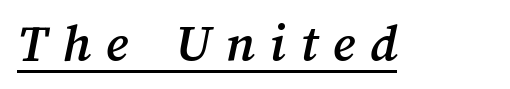
{"width": "normal", "stroke_contrast": "medium", "x_height": "medium", "monospaced": "no", "underline": "yes", "letter_spacing": "wide", "letter_spacing_em": 0.27, "glyph_px": 55}
